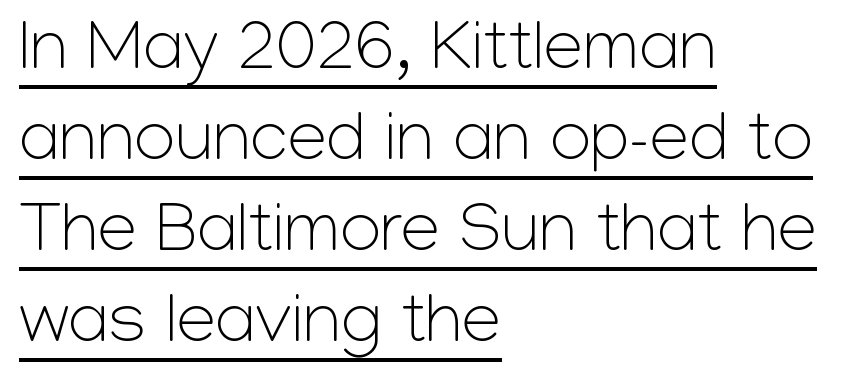
The image shows 71 px light sans-serif type, upright; set left-aligned, normal line spacing (1.28x), normal letter spacing, underlined; low stroke contrast and a medium x-height.
